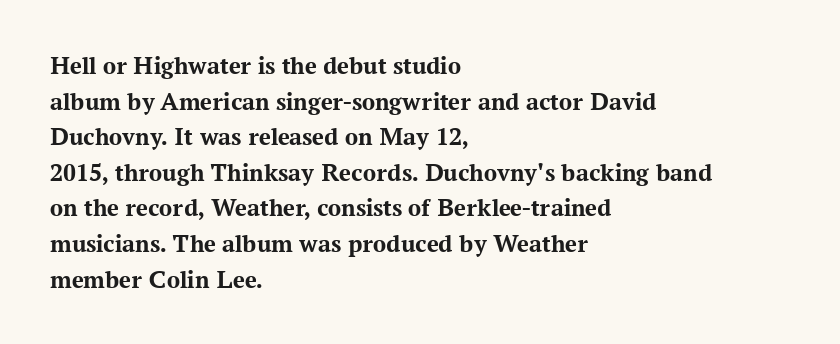
{"italic": "no", "bold": "yes", "underline": "no", "align": "left", "line_spacing": "normal", "line_spacing_ratio": 1.37, "letter_spacing": "normal", "letter_spacing_em": 0.0, "glyph_px": 26}
